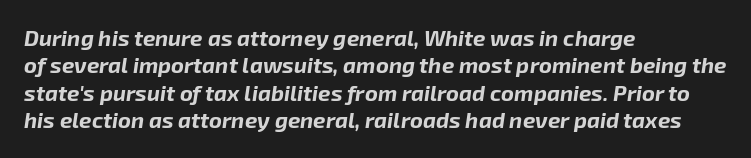
The space directly below the letters is spotless. These words are printed bold, with thick strokes throughout. The passage is arranged the way most books set body copy — flush left. Vertical spacing — default. Honestly, the letter spacing is just normal — you wouldn't notice it.
